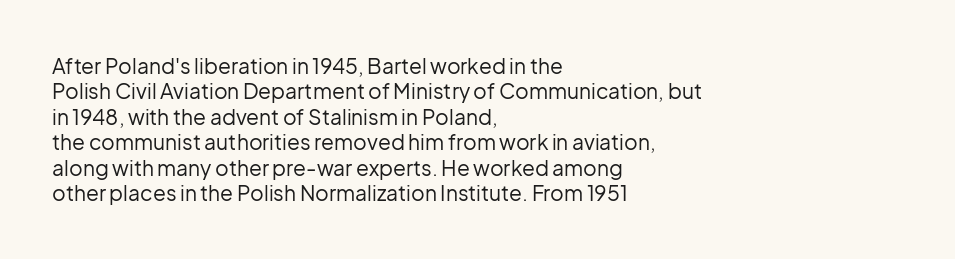
Q: Is the text bold? A: No.
Q: Is the text italic (slanted)? A: No, it is upright.
Q: Is the text underlined? A: No.
Q: How is the paragraph aligned? A: Left-aligned.
Q: Is the spacing between letters normal or unusually wide? A: Normal.
